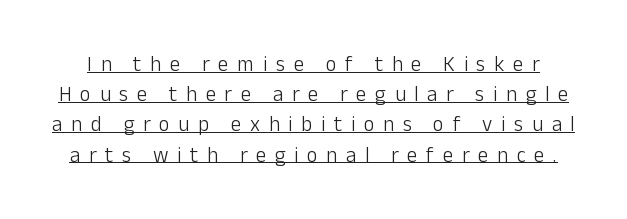
Quick note: not italic, upright. Normally led — the rows are evenly, conventionally spaced. Tracking here is generous; glyphs stand well apart from one another. Underline: present.
